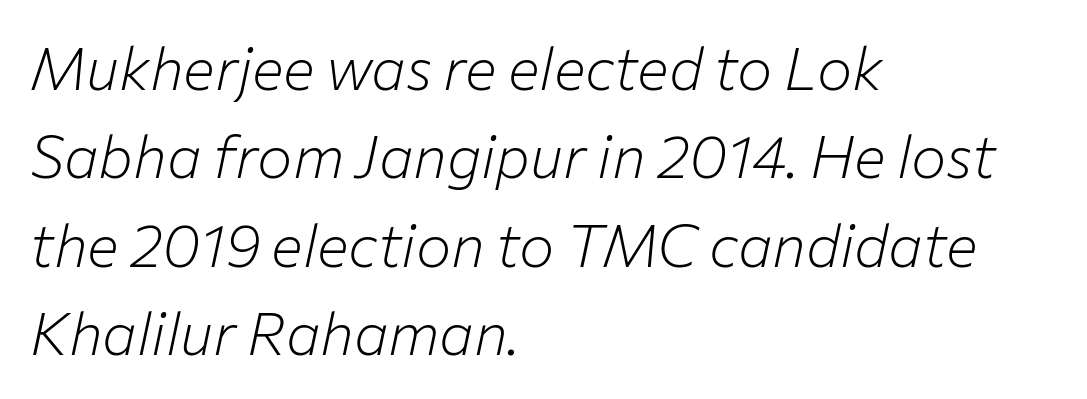
Q: Is the text bold? A: No.
Q: Is the text italic (slanted)? A: Yes, it leans right by about 12 degrees.
Q: Is the text underlined? A: No.
Q: How is the paragraph aligned? A: Left-aligned.
Q: Is the spacing between letters normal or unusually wide? A: Normal.
Q: Is the spacing between lines tight, normal or loose? A: Normal.
Q: Width (condensed, normal, or wide)? A: Normal.
Q: Stroke contrast? A: Low.
Q: x-height? A: Medium.
Q: Monospaced? A: No.
